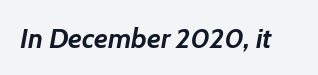
{"italic": "yes", "lean": "right", "slant_degrees": 7, "bold": "yes", "weight": "semibold", "width": "normal", "stroke_contrast": "low", "x_height": "medium", "monospaced": "no", "underline": "no", "letter_spacing": "normal", "letter_spacing_em": 0.0, "glyph_px": 28}
